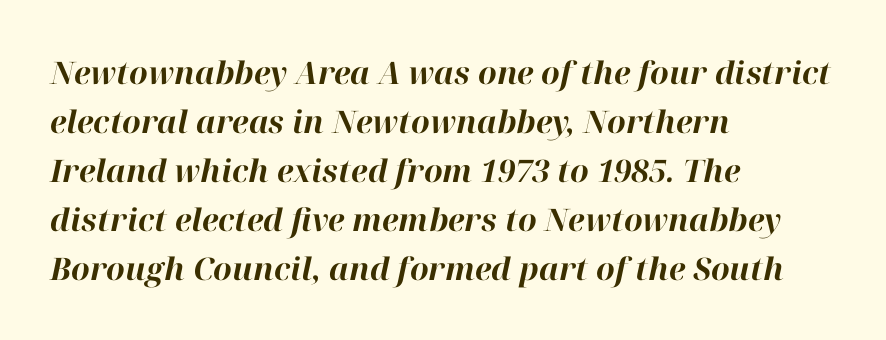
Q: Is the text bold? A: Yes.
Q: Is the text italic (slanted)? A: Yes, it leans right by about 12 degrees.
Q: Is the text underlined? A: No.
Q: How is the paragraph aligned? A: Left-aligned.
Q: Is the spacing between letters normal or unusually wide? A: Normal.
Q: Is the spacing between lines tight, normal or loose? A: Normal.
Q: Width (condensed, normal, or wide)? A: Normal.
Q: Stroke contrast? A: High.
Q: x-height? A: Medium.
Q: Monospaced? A: No.
